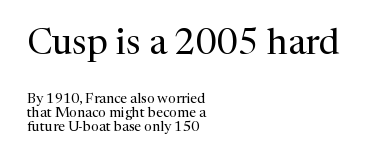
Q: Is the text bold? A: No.
Q: Is the text italic (slanted)? A: No, it is upright.
Q: Is the typeface a serif or a sans-serif typeface? A: Serif.
Q: Is the text underlined? A: No.
Q: How is the paragraph aligned? A: Left-aligned.
Q: Is the spacing between letters normal or unusually wide? A: Normal.
Q: Is the spacing between lines tight, normal or loose? A: Tight.
Q: Which block of text is set in a larger size, the first (top) or the second (bottom)? A: The first (top) one.
Q: Width (condensed, normal, or wide)? A: Normal.
Q: Stroke contrast? A: Medium.
Q: x-height? A: Medium.
Q: Monospaced? A: No.
